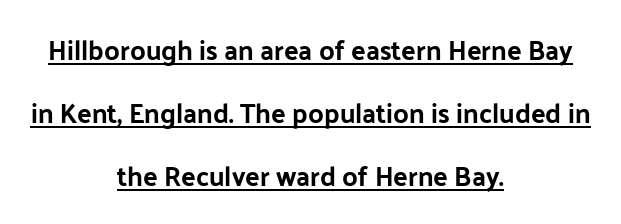
{"italic": "no", "underline": "yes", "align": "center", "line_spacing": "loose", "line_spacing_ratio": 2.33, "letter_spacing": "normal", "letter_spacing_em": 0.0, "glyph_px": 27}
